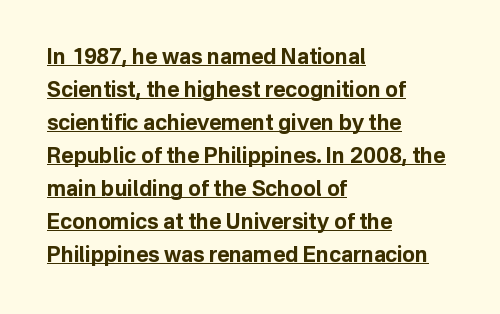
The image shows 21 px bold type, upright; set left-aligned, normal line spacing (1.57x), normal letter spacing, underlined.
